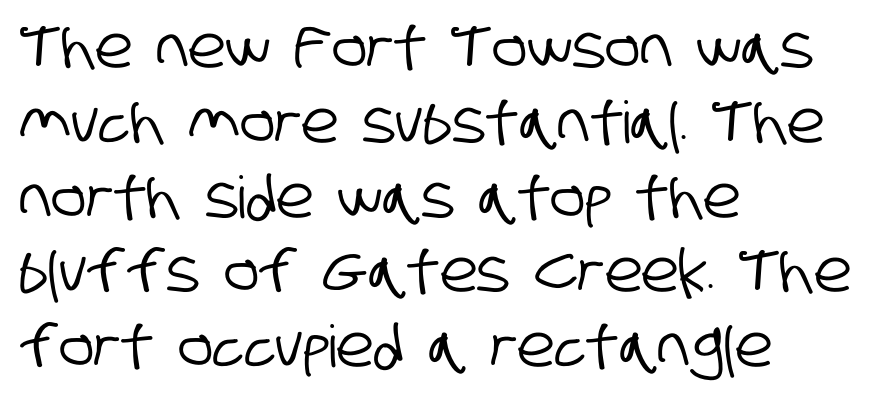
Q: Is the typeface a serif or a sans-serif typeface? A: Sans-serif.
Q: Is the text underlined? A: No.
Q: How is the paragraph aligned? A: Left-aligned.
Q: Is the spacing between letters normal or unusually wide? A: Normal.
Q: Is the spacing between lines tight, normal or loose? A: Normal.
Q: Width (condensed, normal, or wide)? A: Condensed.
Q: Stroke contrast? A: Low.
Q: x-height? A: Large.
Q: Monospaced? A: No.
